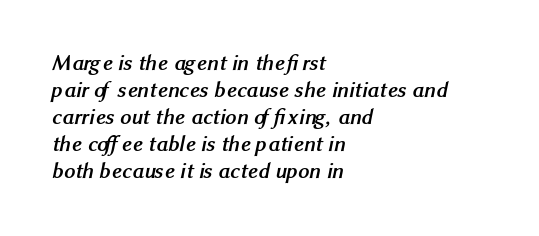
The image shows 22 px bold type; set left-aligned, line spacing 1.23x, normal letter spacing, not underlined.
